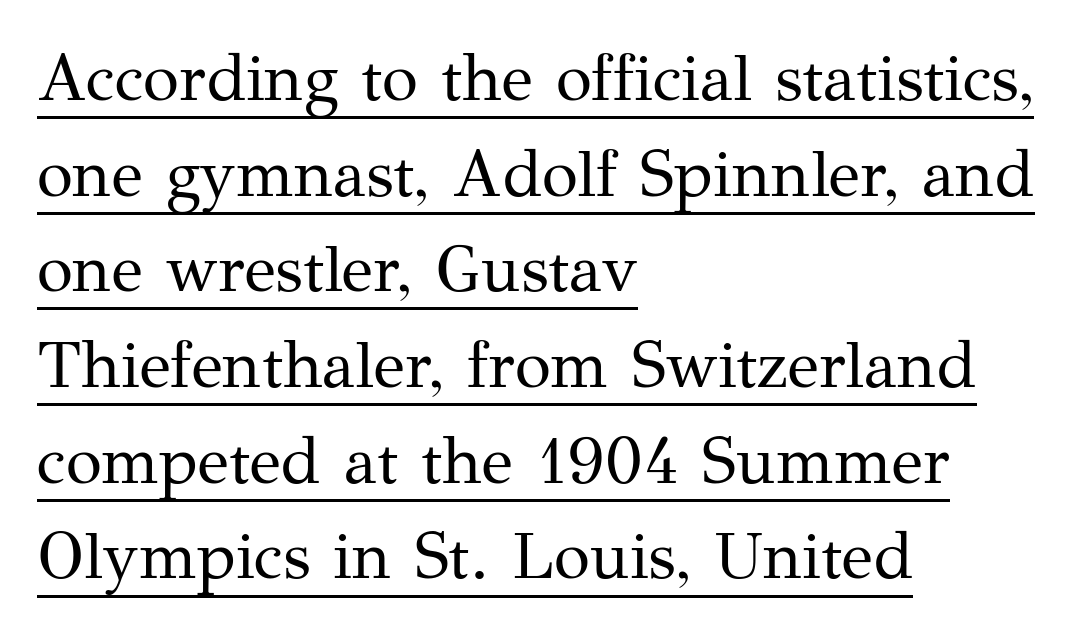
Weight class: somewhere from thin through regular. The rag falls on the right side of this text block. The typography opts for an upright posture over an oblique one. The passage shown is typed in a proportional face where columns would drift.
